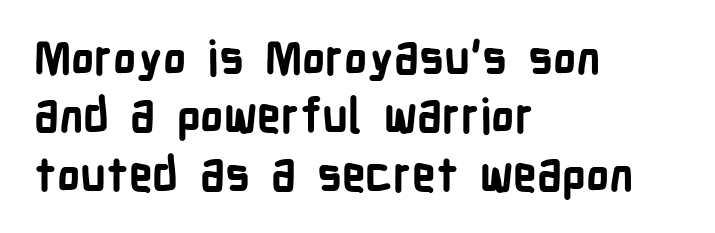
The image shows 47 px bold, condensed sans-serif type, upright; set left-aligned, line spacing 1.24x, normal letter spacing, not underlined; low stroke contrast and a medium x-height.
